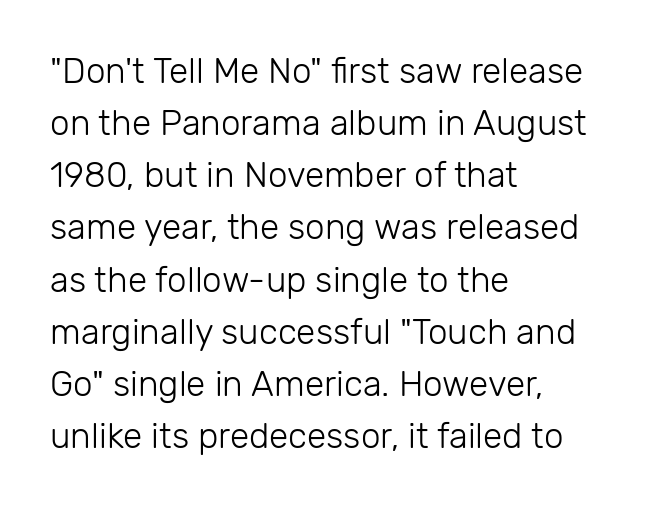
Spacing verdict: proportional, widths tailored to each character. This rendering uses left alignment, leaving the right contour irregular. Vertical strokes here are truly vertical. A quiet, ordinary-to-light weight characterises the typeface. Serif or sans? Sans — the stroke terminals are bare. No extra tracking has been applied to these lines.
